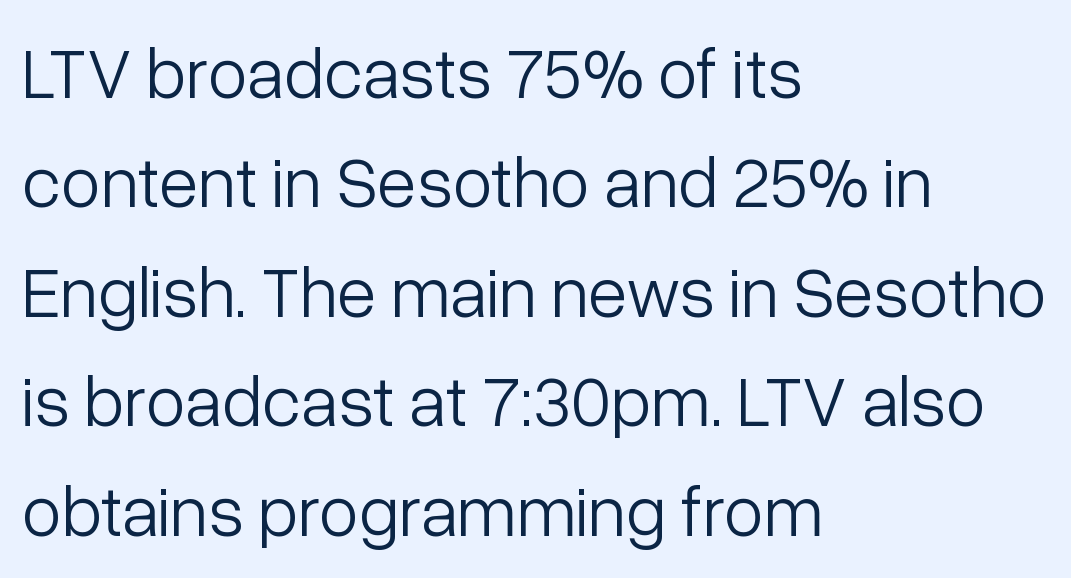
Q: Is the text bold? A: No.
Q: Is the text italic (slanted)? A: No, it is upright.
Q: Is the typeface a serif or a sans-serif typeface? A: Sans-serif.
Q: Is the text underlined? A: No.
Q: How is the paragraph aligned? A: Left-aligned.
Q: Is the spacing between letters normal or unusually wide? A: Normal.
Q: Is the spacing between lines tight, normal or loose? A: Normal.
Q: Width (condensed, normal, or wide)? A: Normal.
Q: Stroke contrast? A: Low.
Q: x-height? A: Medium.
Q: Monospaced? A: No.
